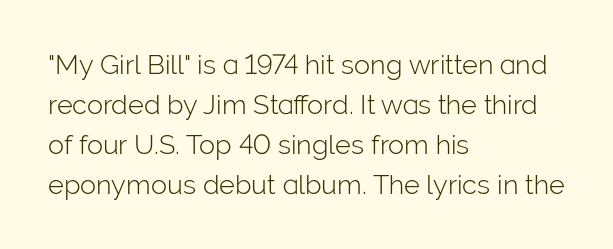
{"italic": "no", "bold": "no", "underline": "no", "align": "left", "line_spacing": "normal", "line_spacing_ratio": 1.48, "letter_spacing": "normal", "letter_spacing_em": 0.0, "glyph_px": 27}
